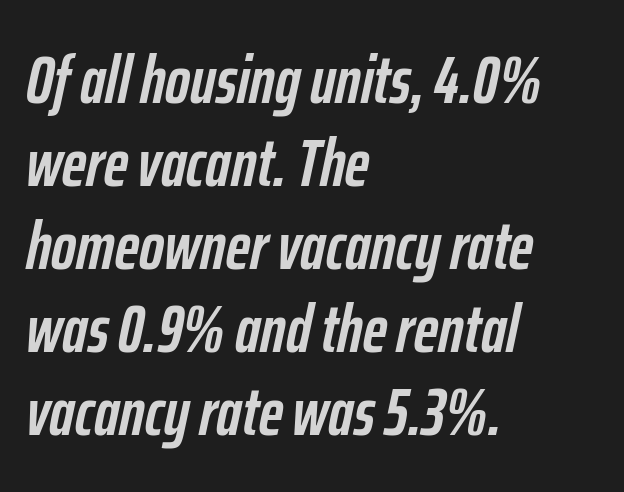
Is the block centered? No — it sits flush against the left margin. Is this a fixed-width face? No — the glyphs have proportional, varying widths. The letters sit at their default tracking, neither squeezed nor spread. The whole block is typeset with a tilt. The string is rendered with underlining switched off. The glyphs have the mass of a bold cut.
